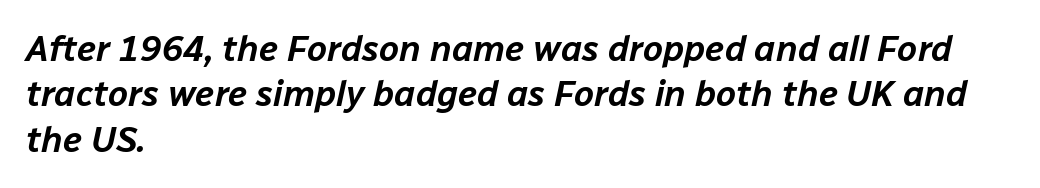
Teacher's note: observe the even left margin — that is flush-left alignment. No word sits above an underline. Looking at the ascenders, they clearly lean. Compared with typical paragraphs, the rows here are spaced about the same.
